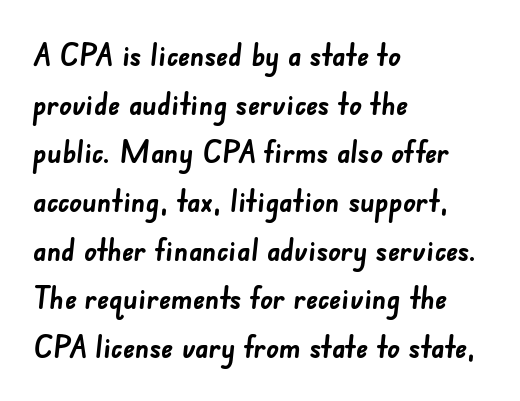
Evenly set lines give the paragraph a standard silhouette. Leftover space on each line is placed entirely after the last word. Its strokes are broad and dark, the hallmark of bold type. You could not count columns in this text — the font is proportionally spaced. Check the space under the baseline: it is left empty.
